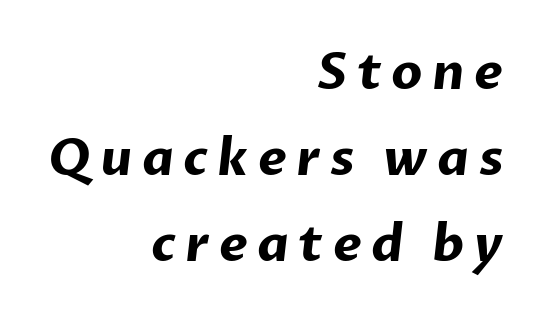
Q: Is the text bold? A: Yes.
Q: Is the typeface a serif or a sans-serif typeface? A: Sans-serif.
Q: Is the text underlined? A: No.
Q: How is the paragraph aligned? A: Right-aligned.
Q: Width (condensed, normal, or wide)? A: Normal.
Q: Stroke contrast? A: Low.
Q: x-height? A: Medium.
Q: Monospaced? A: No.
